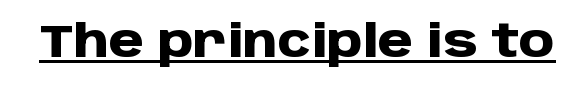
The image shows 45 px heavy sans-serif type, upright; set normal letter spacing, underlined; low stroke contrast and a large x-height.
